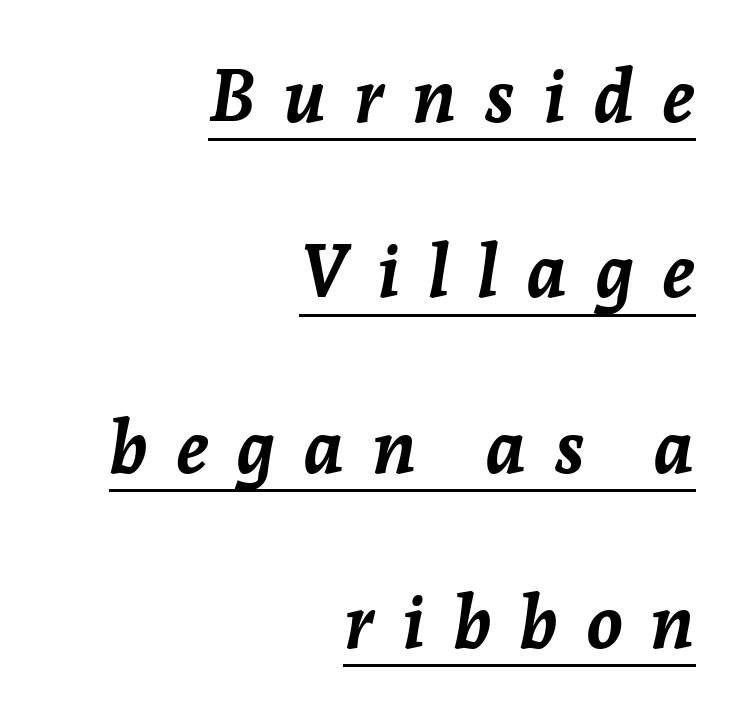
Does extra space separate the letters? Yes, quite a lot of it. The passage shown is typed in a proportional face where columns would drift. One-word summary of the alignment: right. Does a line run under the words? Yes, clearly. Observe the lean: these are italic letterforms.
